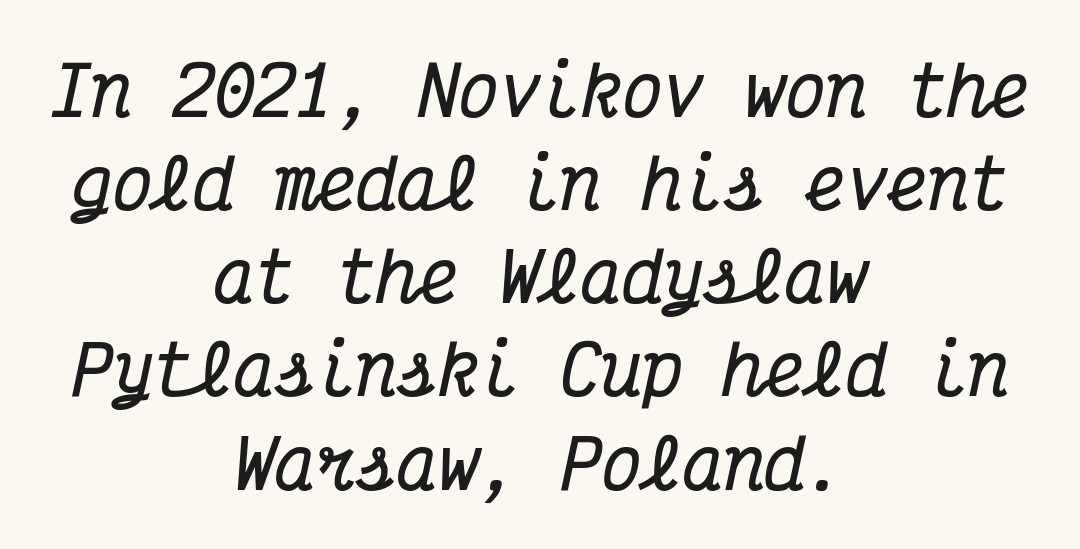
{"serif": "yes", "italic": "yes", "lean": "right", "slant_degrees": 12, "bold": "yes", "weight": "bold", "width": "condensed", "stroke_contrast": "medium", "x_height": "medium", "monospaced": "yes", "underline": "no", "align": "center", "line_spacing": "normal", "line_spacing_ratio": 1.37, "letter_spacing": "normal", "letter_spacing_em": 0.0, "glyph_px": 68}
